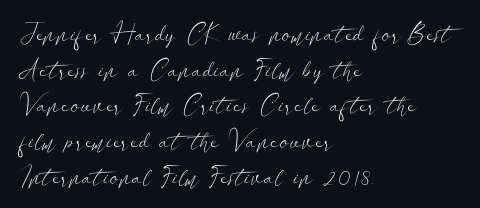
The image shows 25 px text type; set left-aligned, normal line spacing (1.43x), normal letter spacing, not underlined.
